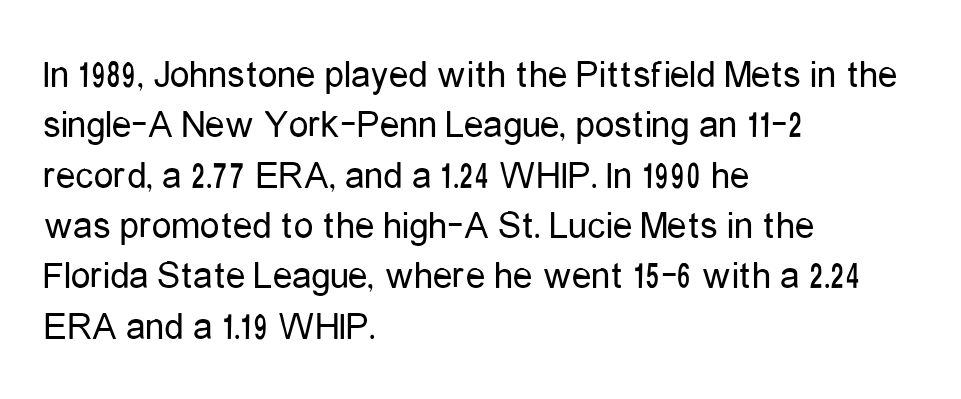
{"serif": "no", "italic": "no", "bold": "no", "weight": "regular", "width": "condensed", "stroke_contrast": "low", "x_height": "medium", "monospaced": "no", "underline": "no", "align": "left", "line_spacing": "normal", "line_spacing_ratio": 1.29, "letter_spacing": "normal", "letter_spacing_em": 0.0, "glyph_px": 39}
